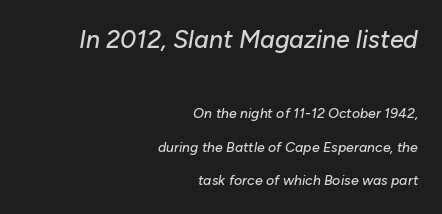
The image shows 25 px text type, italic (leaning right); set right-aligned, loose line spacing (2.4x), normal letter spacing, not underlined; the first (top) block is 1.79x larger.
